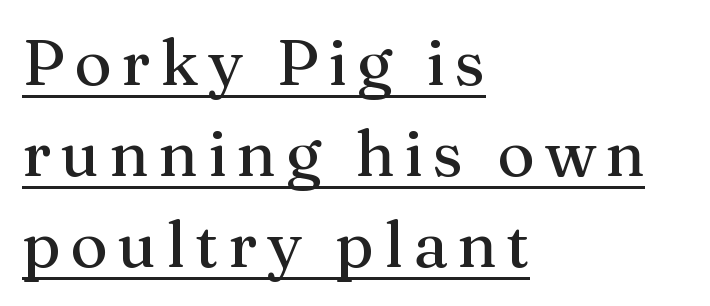
{"serif": "yes", "italic": "no", "width": "normal", "stroke_contrast": "medium", "x_height": "medium", "monospaced": "no", "underline": "yes", "align": "left", "line_spacing": "normal", "line_spacing_ratio": 1.42, "glyph_px": 64}
